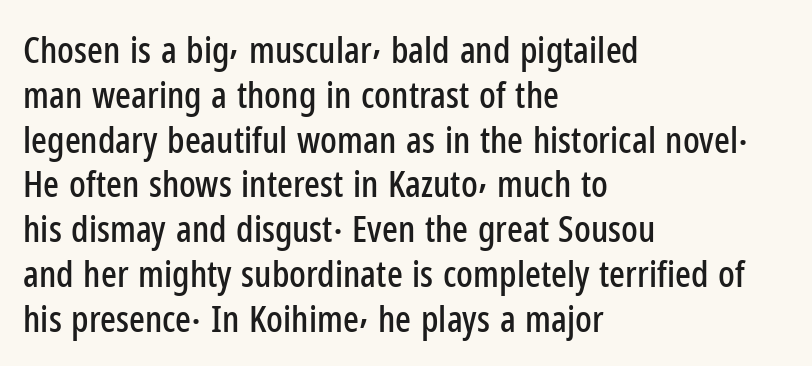
{"serif": "no", "italic": "no", "width": "condensed", "stroke_contrast": "low", "x_height": "medium", "monospaced": "no", "underline": "no", "align": "left", "line_spacing_ratio": 1.21, "letter_spacing": "normal", "letter_spacing_em": 0.0, "glyph_px": 37}
